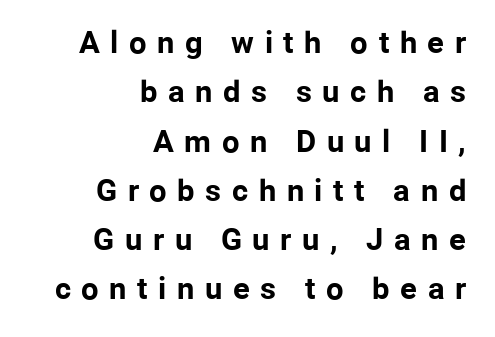
Look at the tracking — it's clearly loosened, letters drifting apart. The designer went with a sans here, leaving each stem footless. The characters look thick and weighty, a clear bold. Beneath every word, the page is bare. Character widths vary here, with narrow letters taking less room than wide ones. Quick note: not italic, upright.
